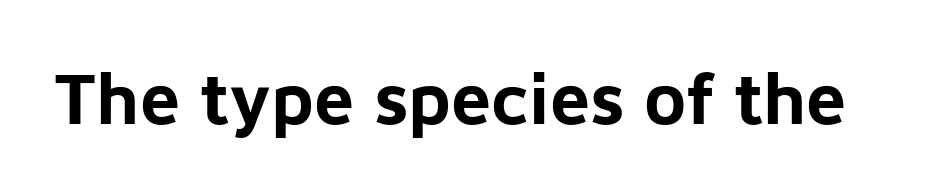
The image shows 72 px bold sans-serif type, upright; set normal letter spacing, not underlined; low stroke contrast and a medium x-height.
